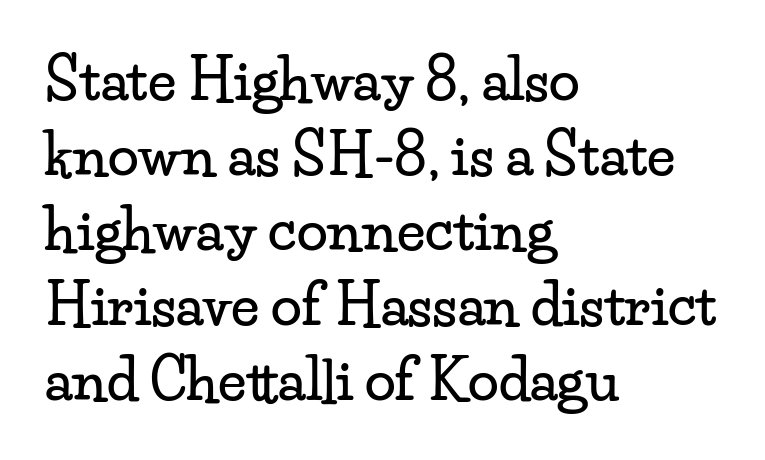
{"serif": "yes", "italic": "no", "width": "wide", "stroke_contrast": "low", "x_height": "small", "monospaced": "no", "underline": "no", "align": "left", "line_spacing": "normal", "line_spacing_ratio": 1.34, "letter_spacing": "normal", "letter_spacing_em": 0.0, "glyph_px": 56}
